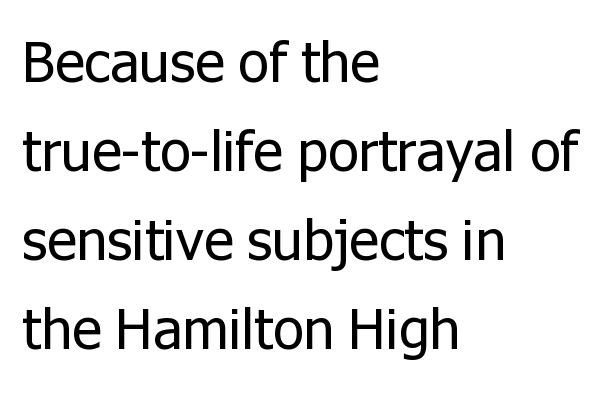
The image shows 57 px regular-weight sans-serif type, upright; set left-aligned, normal line spacing (1.56x), normal letter spacing, not underlined; low stroke contrast and a medium x-height.
